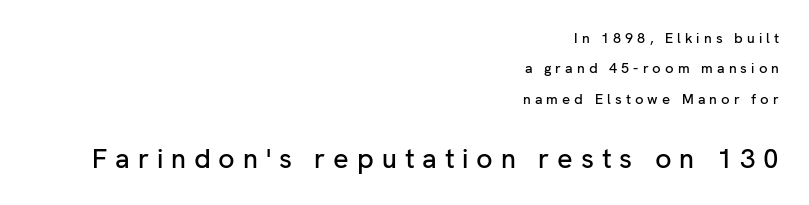
{"italic": "no", "underline": "no", "align": "right", "line_spacing": "loose", "line_spacing_ratio": 2.17, "letter_spacing": "wide", "letter_spacing_em": 0.29, "larger_block": "second", "size_ratio": 1.93, "glyph_px": 27}
